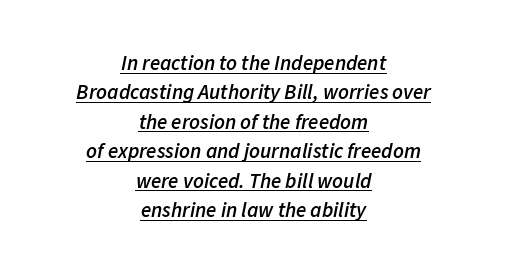
The image shows 21 px text type, italic (leaning right); set centered, normal line spacing (1.4x), normal letter spacing, underlined.
